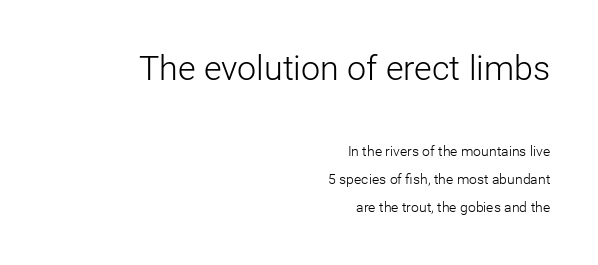
The emphasis by scale lands on block number one, above. Designer's note — italics off, roman on. Note: no serifs on the glyphs. Weight: in the light-to-regular range. You could fit nearly another row in the gap between these rows. The passage shown is typed in a proportional face where columns would drift.
